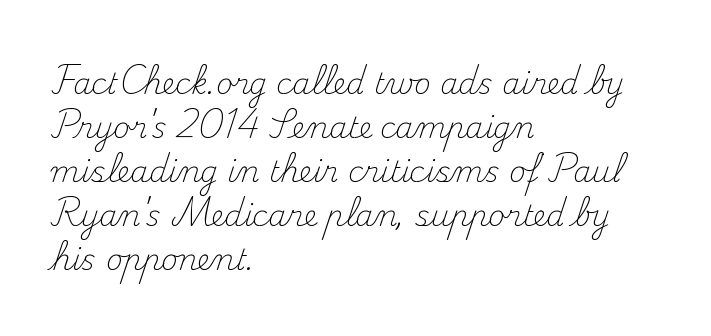
{"serif": "yes", "bold": "no", "weight": "light", "width": "normal", "stroke_contrast": "medium", "x_height": "small", "monospaced": "no", "underline": "no", "align": "left", "line_spacing": "normal", "line_spacing_ratio": 1.52, "letter_spacing": "normal", "letter_spacing_em": 0.0, "glyph_px": 29}
